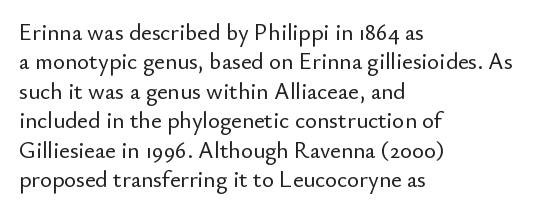
Q: Is the text italic (slanted)? A: No, it is upright.
Q: Is the text underlined? A: No.
Q: How is the paragraph aligned? A: Left-aligned.
Q: Is the spacing between letters normal or unusually wide? A: Normal.
Q: Is the spacing between lines tight, normal or loose? A: Normal.
